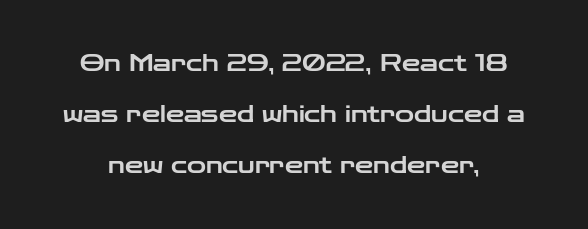
Q: Is the text italic (slanted)? A: No, it is upright.
Q: Is the text underlined? A: No.
Q: Is the spacing between letters normal or unusually wide? A: Normal.
Q: Is the spacing between lines tight, normal or loose? A: Loose.
